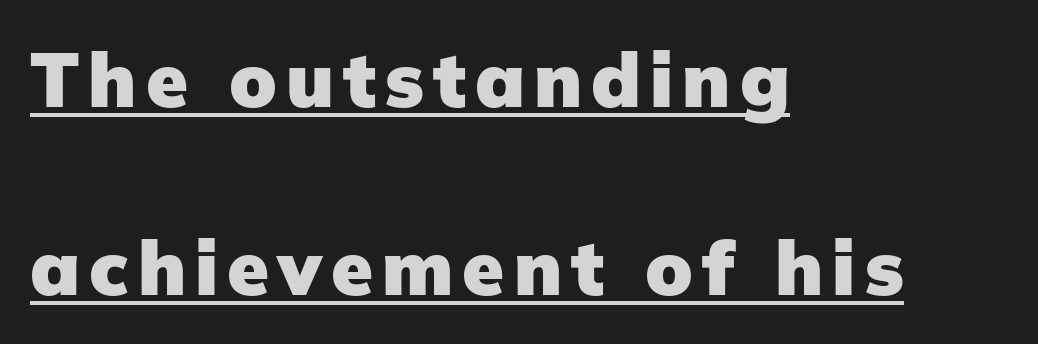
{"serif": "no", "italic": "no", "bold": "yes", "weight": "heavy", "width": "normal", "stroke_contrast": "low", "x_height": "medium", "monospaced": "no", "underline": "yes", "align": "left", "line_spacing": "loose", "line_spacing_ratio": 2.47, "glyph_px": 76}
